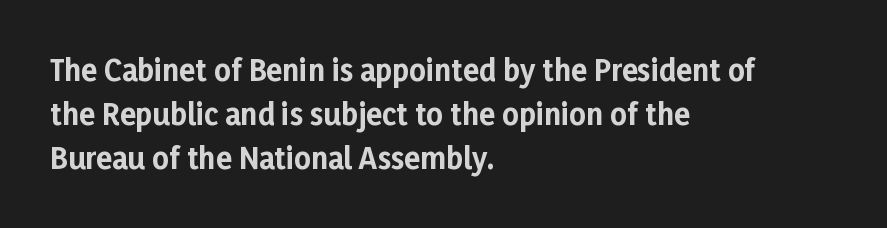
Reading down the column, the eye jumps a familiar distance to each next line. Each letter keeps its own natural width here, so spacing adapts to shape. Leftover space on each line is placed entirely after the last word. You could call the tracking neutral — neither tight nor loose. Check where the strokes stop: nothing finishes them off — pure sans.
